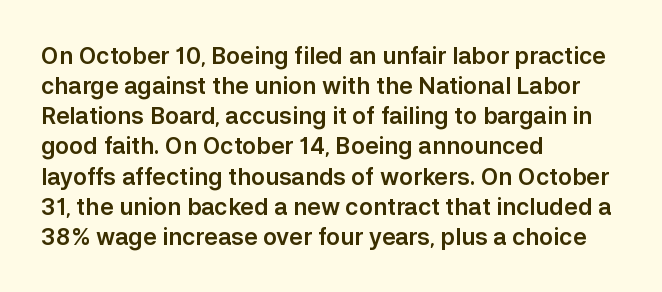
Q: Is the text italic (slanted)? A: No, it is upright.
Q: Is the text underlined? A: No.
Q: How is the paragraph aligned? A: Left-aligned.
Q: Is the spacing between letters normal or unusually wide? A: Normal.
Q: Is the spacing between lines tight, normal or loose? A: Normal.
